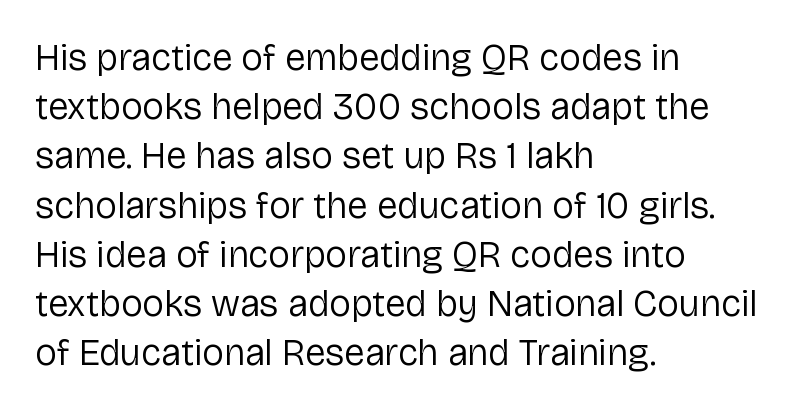
Designer's note — italics off, roman on. Is the type heavy? It reads as light-to-regular instead. Here the designer chose a conventional face with non-uniform glyph widths. Beneath every word, the page is bare.
